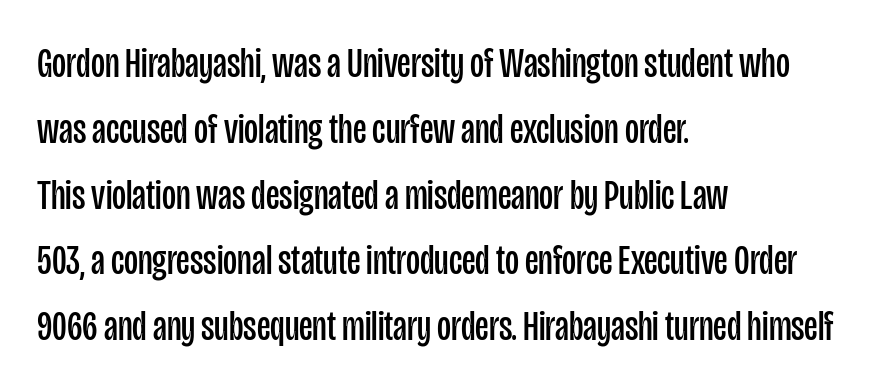
The lines are quadded left. In terms of leading, this rendering sits right in the middle. This sample uses a sans-serif face. These lines are rendered in a variable-pitch font.
